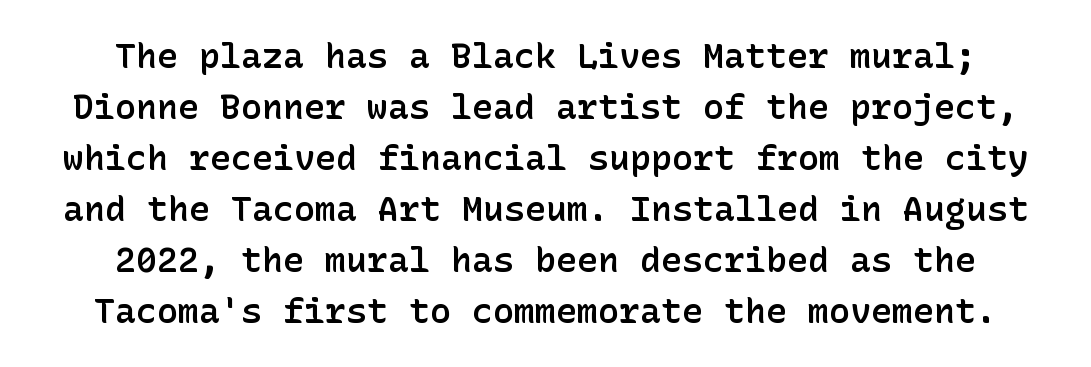
This sample is center-justified, so both line endings float freely. Type without underlining. Is this a sans? Yes — the strokes have no serifs. Nope, not italic — everything's standing straight. Spacing between characters is what you'd get straight out of the box. The designer left line spacing at the default.
